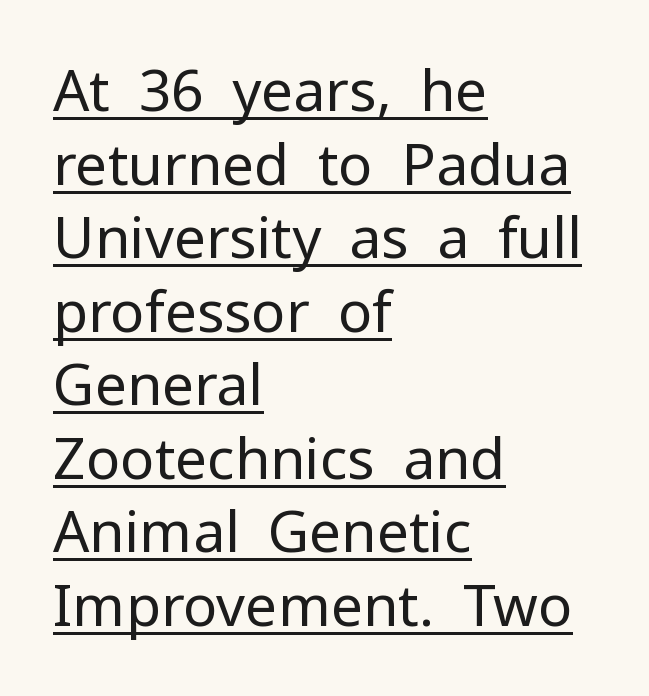
A typesetter would call this leading conventional body-copy spacing. These lines are rendered in a variable-pitch font. Horizontally, the lines are justified to the leading edge only. Underlined type.
